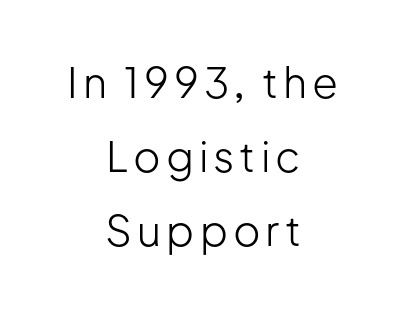
No letter is thick-stroked: the sample isn't bold. The typeface chosen for these lines omits serifs. The passage shown is typed in a proportional face where columns would drift. Rule under the text: the space is simply empty. Which margin do the lines hug? Neither — every line sits in the middle. Is there any slant? The stems are plumb.
